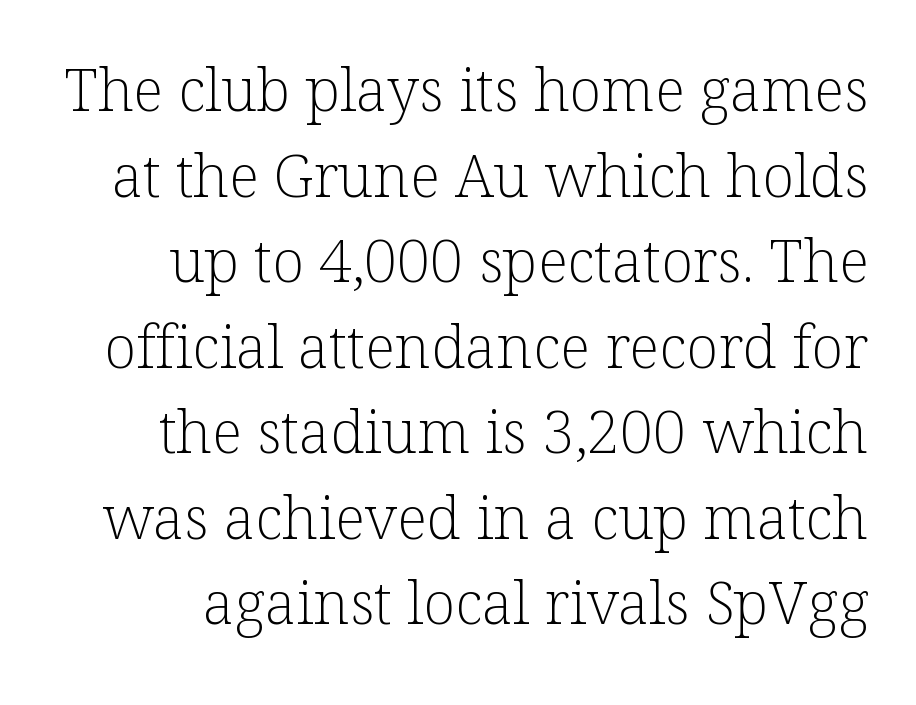
The rows are spaced the way most documents space them. The letters advance in unequal steps, a hallmark of proportional type. Tall strokes in this sample are plumb rather than angled. No word sits above an underline. Weight: in the light-to-regular range.
